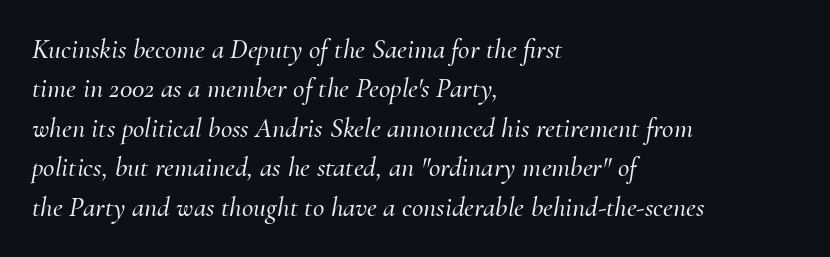
Spacing between characters is what you'd get straight out of the box. Horizontal alignment here is leftward, the default for most running prose. The font's italic variant was chosen for this text. The rows are spaced the way most documents space them. The letters advance in unequal steps, a hallmark of proportional type.
